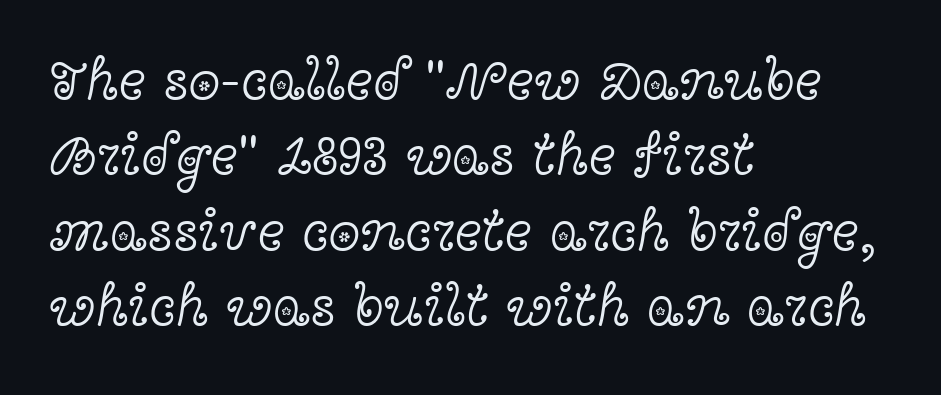
Examine the stroke ends and you'll spot serifs. These lines were composed using upright roman letters. No word sits above an underline. There is no visible air inserted between adjacent glyphs. Caption: face not bold, strokes unweighted. A normal amount of white space separates one row of letters from the next.
